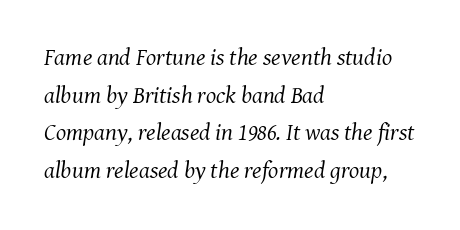
The characters are drawn with everyday or finer stroke widths. Summary of vertical rhythm: regular, with standard interline spacing. A typesetter would call this zero additional tracking. Nobody drew a line under any word here.
